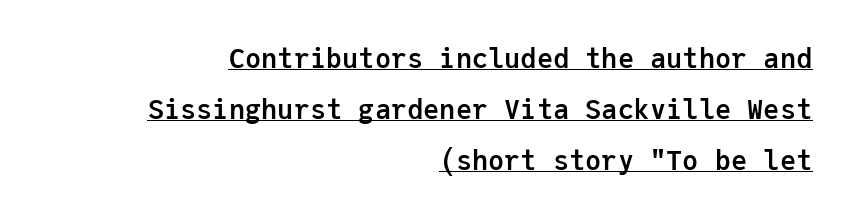
{"italic": "no", "bold": "yes", "underline": "yes", "align": "right", "line_spacing_ratio": 1.89, "letter_spacing": "normal", "letter_spacing_em": 0.0, "glyph_px": 27}
